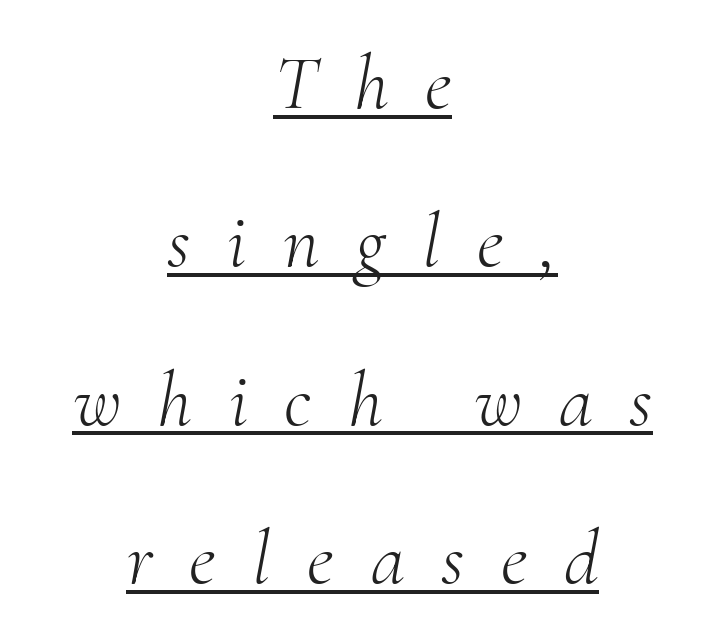
{"serif": "yes", "italic": "yes", "lean": "right", "slant_degrees": 10, "bold": "no", "weight": "light", "width": "normal", "stroke_contrast": "medium", "x_height": "small", "monospaced": "no", "underline": "yes", "align": "center", "line_spacing": "loose", "line_spacing_ratio": 2.03, "letter_spacing": "wide", "letter_spacing_em": 0.47, "glyph_px": 78}
